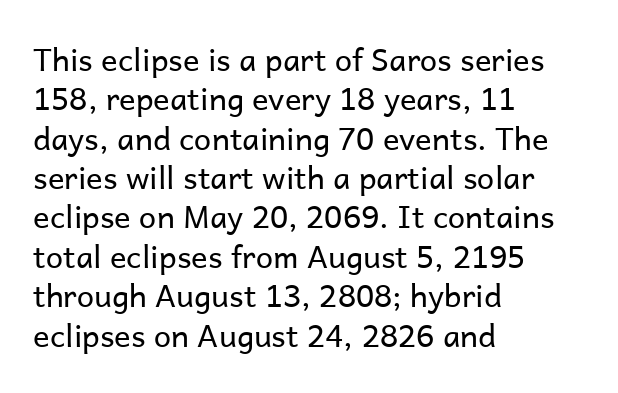
The font is comparable to plain body text, perhaps lighter. Do the characters align in a grid? No, the font is proportional. Every row of glyphs begins at an identical x-position on the left. Successive baselines arrive at the customary interval. The horizontal fit of the characters is conventional and even. Unlike a traditional serif, this face leaves its strokes unadorned.
